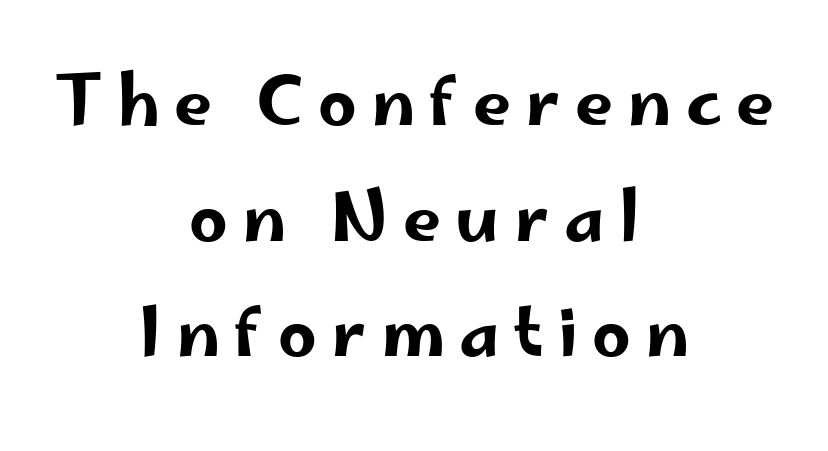
Is there any slant? The stems are plumb. Proportional: the letters do not fall into vertical columns. Quick note: underline off. Each word looks stretched out because of the extra space between its letters. Are there feet on the stems? There aren't — it's a sans. Casual observation: everything's sitting right in the middle.
